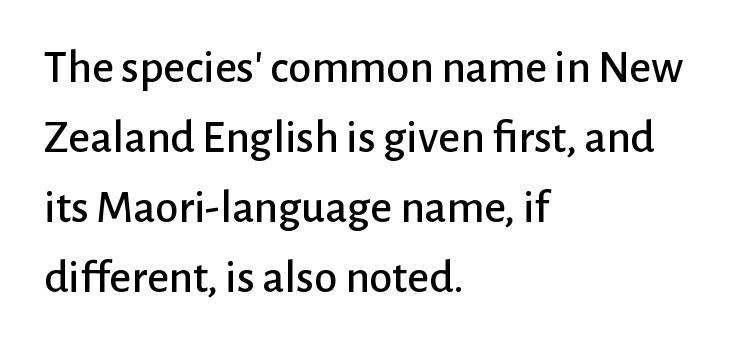
The strip under each line holds only bare page. Serif or sans? Sans — the stroke terminals are bare. In terms of leading, this rendering sits right in the middle. It's the straight-up-and-down kind of type.
